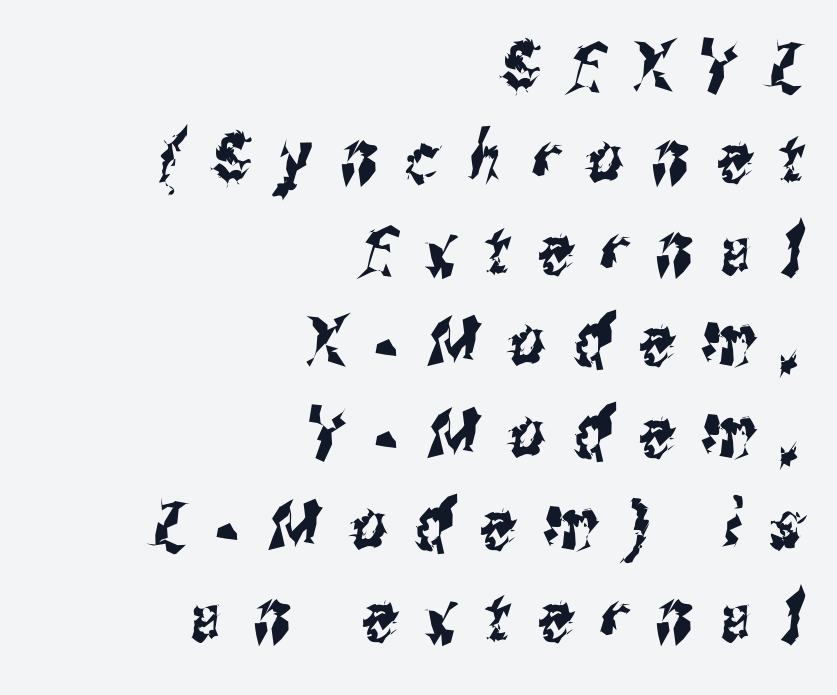
{"serif": "no", "width": "condensed", "stroke_contrast": "medium", "x_height": "medium", "monospaced": "no", "underline": "no", "align": "right", "line_spacing": "normal", "line_spacing_ratio": 1.35, "letter_spacing": "wide", "letter_spacing_em": 0.43, "glyph_px": 68}
